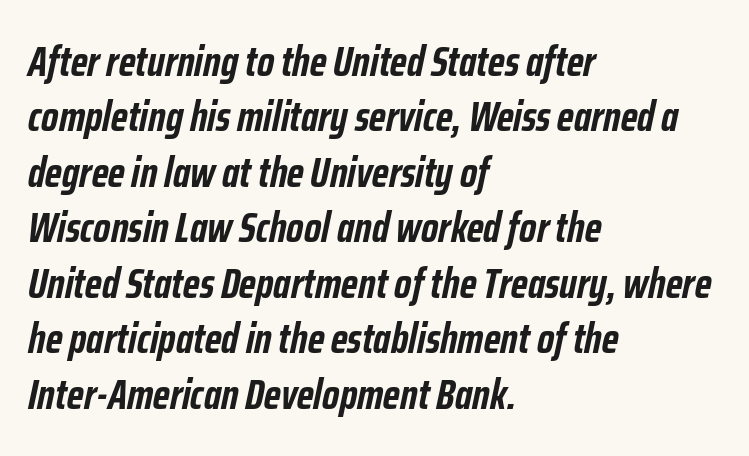
Q: Is the text bold? A: Yes.
Q: Is the text italic (slanted)? A: Yes, it leans right by about 12 degrees.
Q: Is the text underlined? A: No.
Q: How is the paragraph aligned? A: Left-aligned.
Q: Is the spacing between letters normal or unusually wide? A: Normal.
Q: Is the spacing between lines tight, normal or loose? A: Normal.
Q: Width (condensed, normal, or wide)? A: Condensed.
Q: Stroke contrast? A: Low.
Q: x-height? A: Medium.
Q: Monospaced? A: No.
